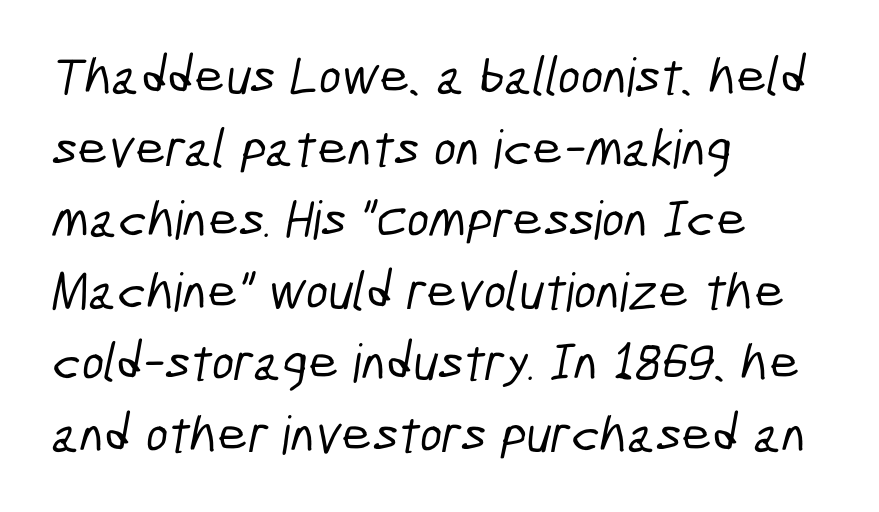
{"serif": "no", "width": "condensed", "stroke_contrast": "low", "x_height": "medium", "monospaced": "no", "underline": "no", "align": "left", "line_spacing": "normal", "line_spacing_ratio": 1.35, "letter_spacing": "normal", "letter_spacing_em": 0.0, "glyph_px": 53}
